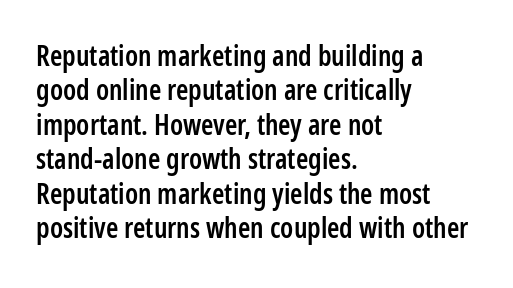
The strip under each line holds only bare page. Look at the bottom of the vertical strokes: they stop flat, with no serifs. Think of a printed novel: that variable character pitch is what you see here. A typesetter would mark this as roman, not italic. Letter spacing: default.
